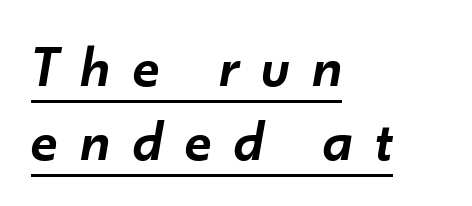
Q: Is the text bold? A: Semi-bold.
Q: Is the text italic (slanted)? A: Yes, it leans right by about 10 degrees.
Q: Is the text underlined? A: Yes.
Q: How is the paragraph aligned? A: Left-aligned.
Q: Is the spacing between letters normal or unusually wide? A: Unusually wide.
Q: Is the spacing between lines tight, normal or loose? A: Normal.
Q: Width (condensed, normal, or wide)? A: Normal.
Q: Stroke contrast? A: Low.
Q: x-height? A: Small.
Q: Monospaced? A: No.
